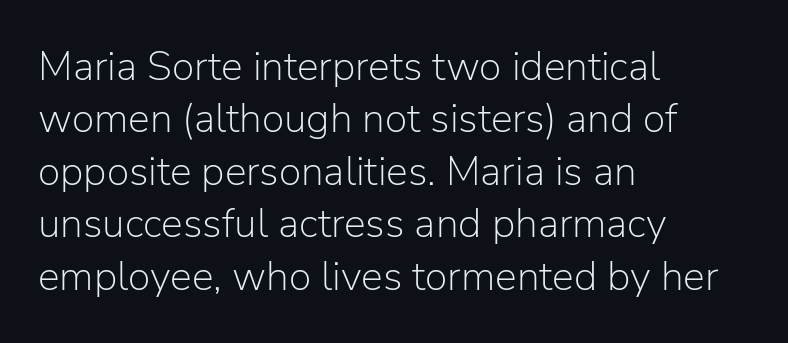
{"serif": "no", "italic": "no", "bold": "no", "weight": "light", "width": "normal", "stroke_contrast": "low", "x_height": "medium", "monospaced": "no", "underline": "no", "align": "left", "line_spacing": "normal", "line_spacing_ratio": 1.28, "letter_spacing": "normal", "letter_spacing_em": 0.0, "glyph_px": 41}
